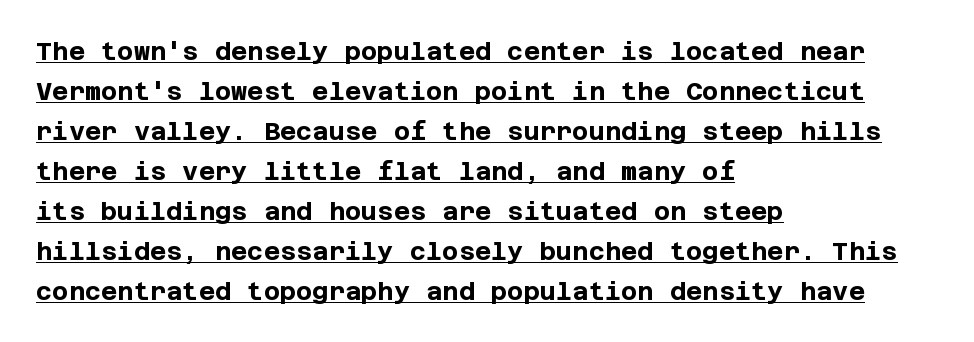
Q: Is the text bold? A: Yes.
Q: Is the text italic (slanted)? A: No, it is upright.
Q: Is the text underlined? A: Yes.
Q: How is the paragraph aligned? A: Left-aligned.
Q: Is the spacing between letters normal or unusually wide? A: Normal.
Q: Is the spacing between lines tight, normal or loose? A: Normal.
